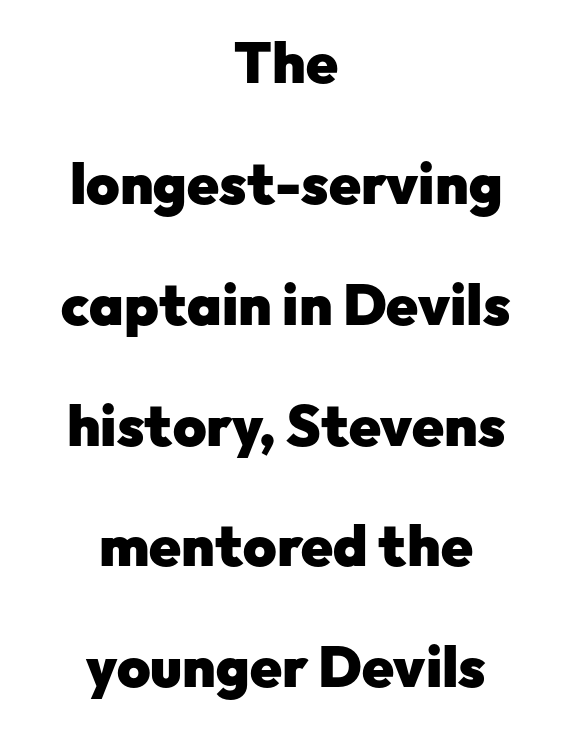
The image shows 57 px heavy sans-serif type, upright; set centered, loose line spacing (2.12x), normal letter spacing, not underlined; low stroke contrast and a medium x-height.
